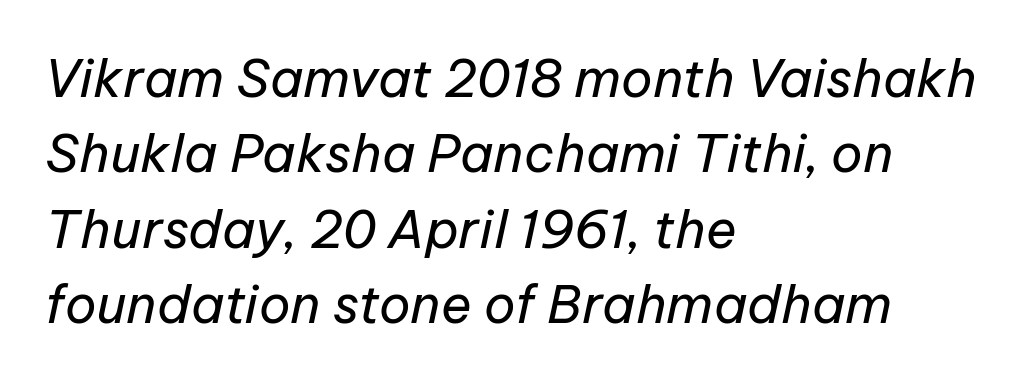
The baseline area is clear. Posture: slanted. Summary of weight: not heavy and not bold. Tracking value appears to be zero — textbook default spacing. Reading down the column, the eye jumps a familiar distance to each next line. Looks like regular typesetting: each glyph gets only the width it needs.
